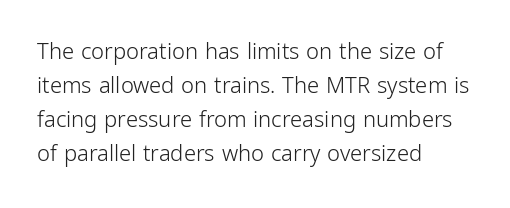
{"italic": "no", "bold": "no", "underline": "no", "align": "left", "line_spacing": "normal", "line_spacing_ratio": 1.55, "letter_spacing": "normal", "letter_spacing_em": 0.0, "glyph_px": 22}
